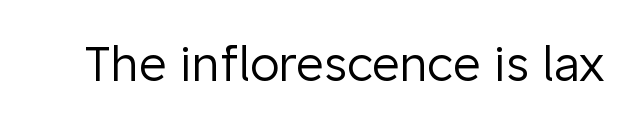
Q: Is the text bold? A: No.
Q: Is the text italic (slanted)? A: No, it is upright.
Q: Is the typeface a serif or a sans-serif typeface? A: Sans-serif.
Q: Is the text underlined? A: No.
Q: Is the spacing between letters normal or unusually wide? A: Normal.
Q: Width (condensed, normal, or wide)? A: Normal.
Q: Stroke contrast? A: Low.
Q: x-height? A: Medium.
Q: Monospaced? A: No.
